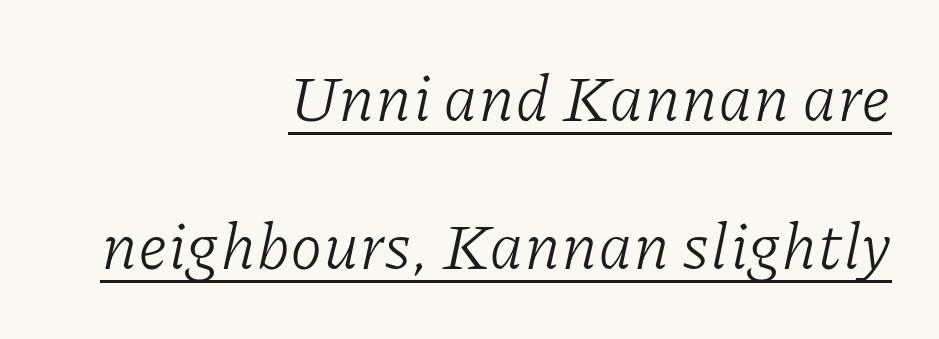
{"serif": "yes", "italic": "yes", "lean": "right", "slant_degrees": 11, "bold": "no", "weight": "light", "width": "normal", "stroke_contrast": "low", "x_height": "medium", "monospaced": "no", "underline": "yes", "align": "right", "line_spacing": "loose", "line_spacing_ratio": 2.28, "letter_spacing": "normal", "letter_spacing_em": 0.0, "glyph_px": 65}
